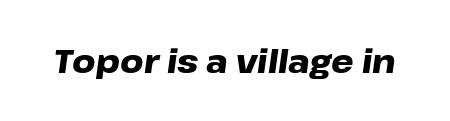
The image shows 32 px heavy, wide type, italic (leaning right); set normal letter spacing, not underlined; low stroke contrast and a medium x-height.
